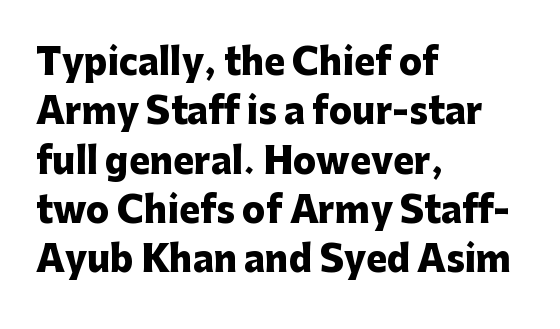
{"serif": "no", "italic": "no", "bold": "yes", "weight": "heavy", "width": "normal", "stroke_contrast": "low", "x_height": "medium", "monospaced": "no", "underline": "no", "align": "left", "line_spacing": "normal", "line_spacing_ratio": 1.41, "letter_spacing": "normal", "letter_spacing_em": 0.0, "glyph_px": 35}
